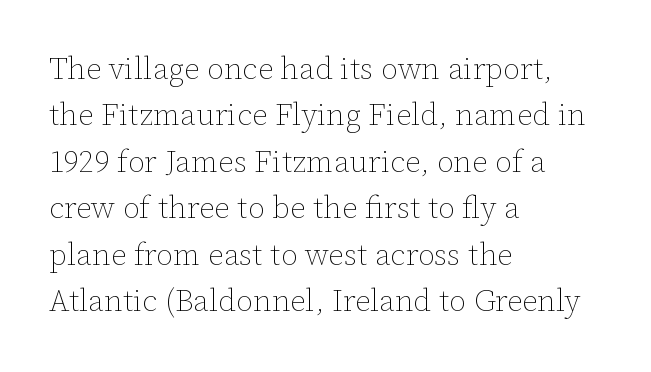
Q: Is the text bold? A: No.
Q: Is the text italic (slanted)? A: No, it is upright.
Q: Is the text underlined? A: No.
Q: How is the paragraph aligned? A: Left-aligned.
Q: Is the spacing between letters normal or unusually wide? A: Normal.
Q: Is the spacing between lines tight, normal or loose? A: Normal.
Q: Width (condensed, normal, or wide)? A: Normal.
Q: Stroke contrast? A: Low.
Q: x-height? A: Medium.
Q: Monospaced? A: No.
